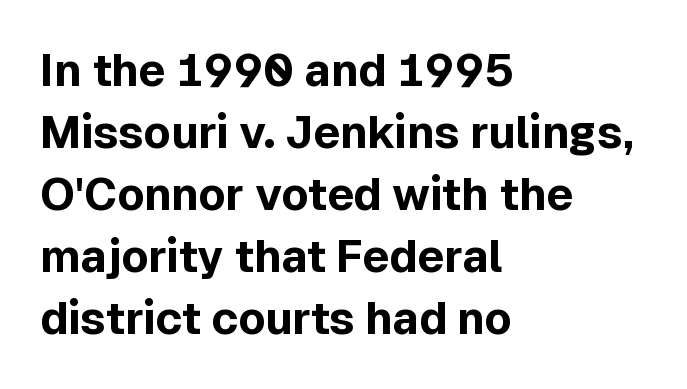
The image shows 45 px bold sans-serif type, upright; set left-aligned, normal line spacing (1.38x), normal letter spacing, not underlined; a medium x-height.
